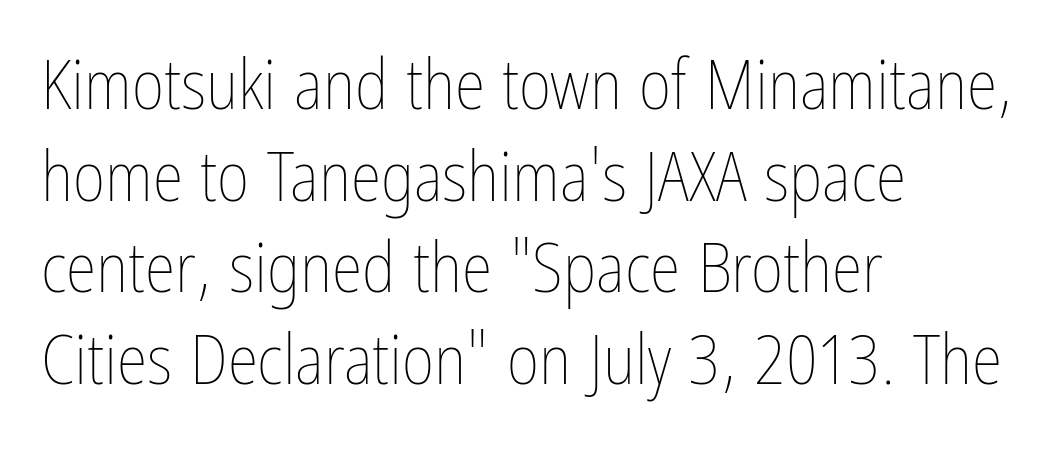
{"italic": "no", "bold": "no", "weight": "thin", "width": "condensed", "stroke_contrast": "low", "x_height": "medium", "monospaced": "no", "underline": "no", "align": "left", "line_spacing": "normal", "line_spacing_ratio": 1.31, "letter_spacing": "normal", "letter_spacing_em": 0.0, "glyph_px": 70}
